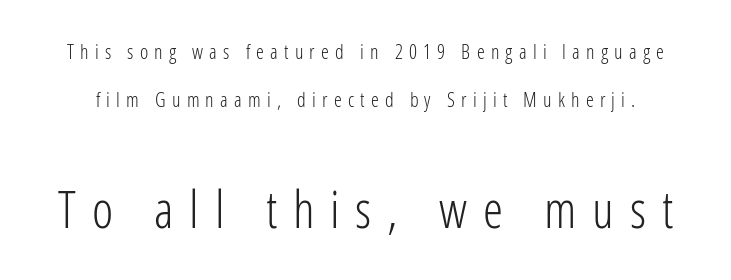
Look at the glyph heights: the lower group is clearly the bigger setting. Posture: upright roman. A great deal of white space separates one row of letters from the next. The horizontal fit of the characters is loose and conspicuously gappy. These glyphs show unthickened strokes, regular width or finer.
